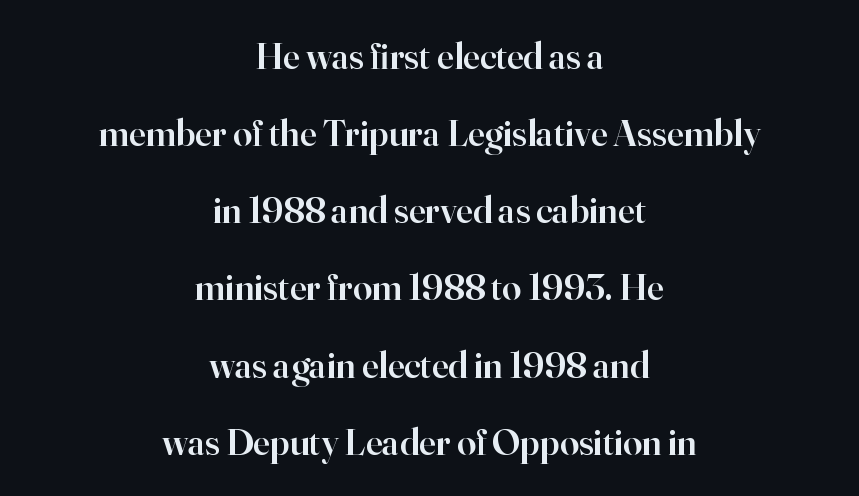
The image shows 38 px semibold serif type, upright; set centered, loose line spacing (2.03x), normal letter spacing, not underlined; high stroke contrast and a small x-height.
